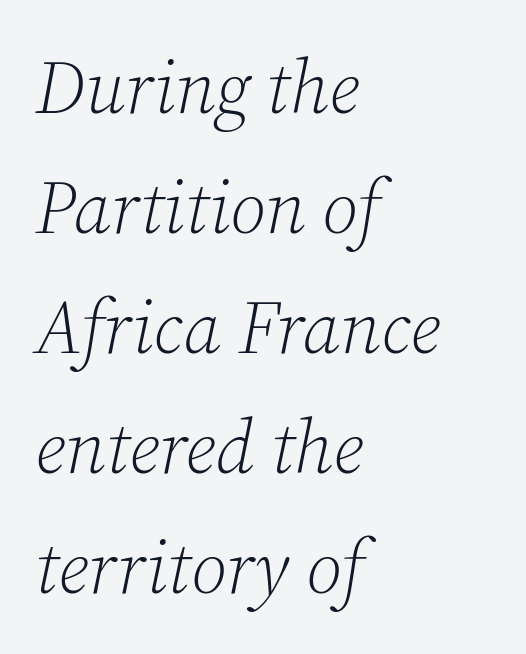
The image shows 75 px light serif type, italic (leaning right); set left-aligned, normal line spacing (1.6x), normal letter spacing, not underlined; low stroke contrast and a medium x-height.
